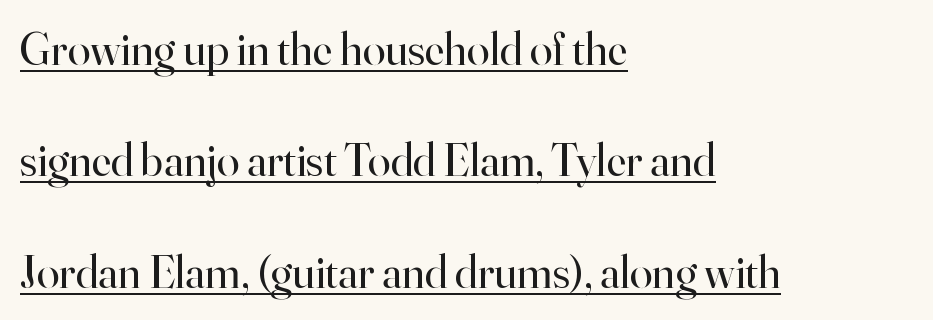
Q: Is the text bold? A: No.
Q: Is the text italic (slanted)? A: No, it is upright.
Q: Is the typeface a serif or a sans-serif typeface? A: Serif.
Q: Is the text underlined? A: Yes.
Q: How is the paragraph aligned? A: Left-aligned.
Q: Is the spacing between letters normal or unusually wide? A: Normal.
Q: Is the spacing between lines tight, normal or loose? A: Loose.
Q: Width (condensed, normal, or wide)? A: Normal.
Q: Stroke contrast? A: High.
Q: x-height? A: Small.
Q: Monospaced? A: No.
